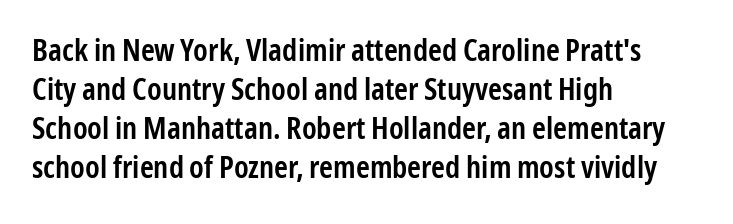
The image shows 31 px semibold, condensed sans-serif type, upright; set left-aligned, normal line spacing (1.26x), normal letter spacing, not underlined; low stroke contrast and a medium x-height.
